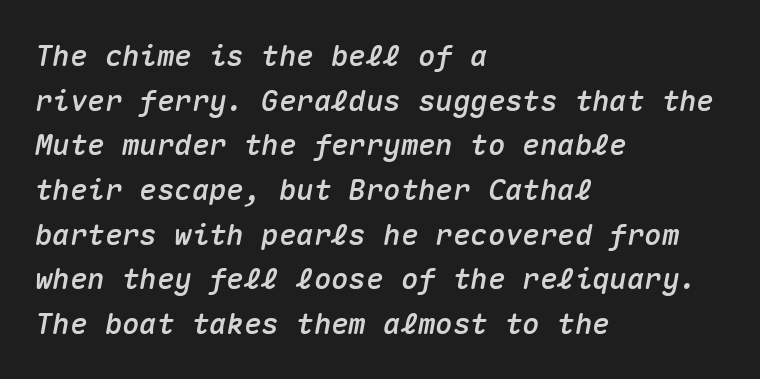
In terms of posture, this sample is oblique. The setting favours the left margin, as ordinary paragraphs usually do. The lines sit at an ordinary, default distance from one another. These lines are rendered in a fixed-pitch font.
